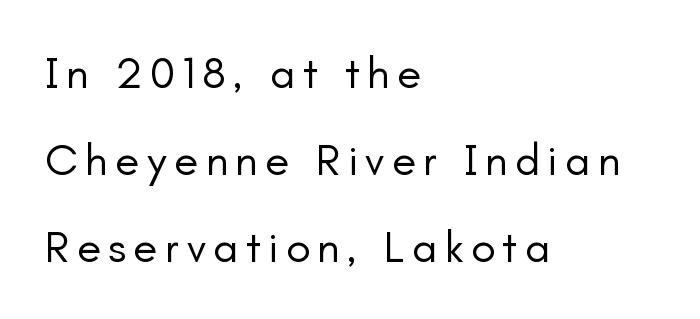
Casual observation: everything's shoved over to the left. This sample uses a sans-serif face. No word sits above an underline. A typesetter would call this proportional, since set widths differ per character. This sample trades compactness for vertical openness between lines. In terms of posture, this sample is upright.
